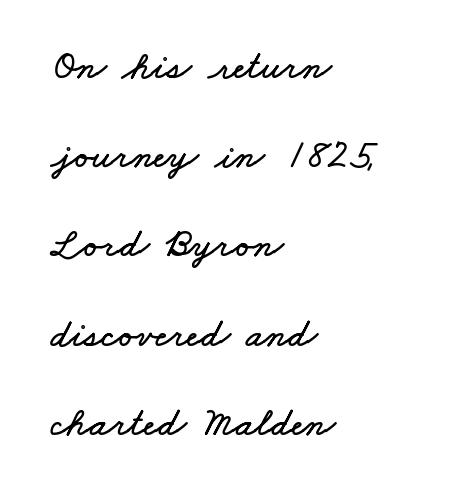
The image shows 40 px wide type; set left-aligned, loose line spacing (2.23x), normal letter spacing, not underlined; low stroke contrast and a small x-height.
